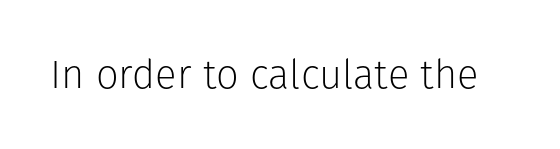
Do the characters align in a grid? No, the font is proportional. The letterforms sit shoulder to shoulder at normal distance. The typeface chosen for these lines omits serifs. Check the space under the baseline: it is left empty. Vertical stems look standard width or narrower in stroke. Designer's note — italics off, roman on.
